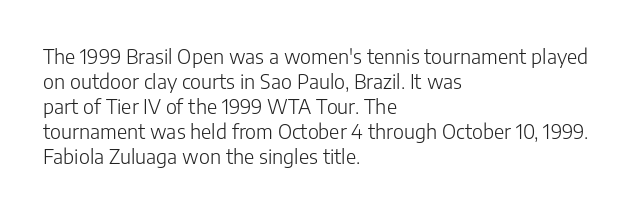
Underline: absent. These glyphs show unthickened strokes, regular width or finer. The leading is moderate, giving the passage an even texture. Upright lettering throughout.
